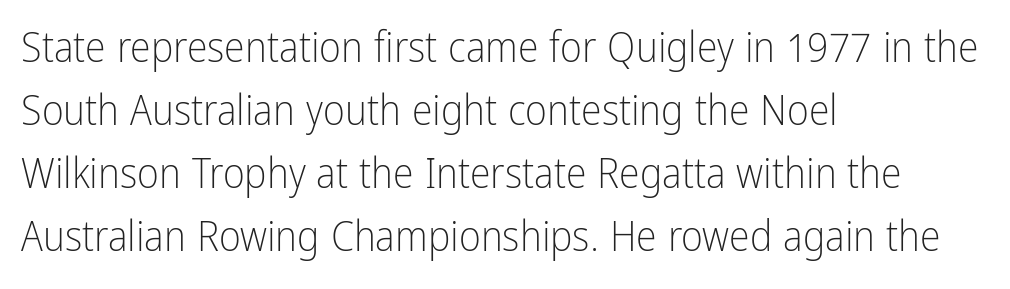
The image shows 42 px light, condensed sans-serif type, upright; set left-aligned, normal line spacing (1.5x), normal letter spacing, not underlined; low stroke contrast and a medium x-height.
